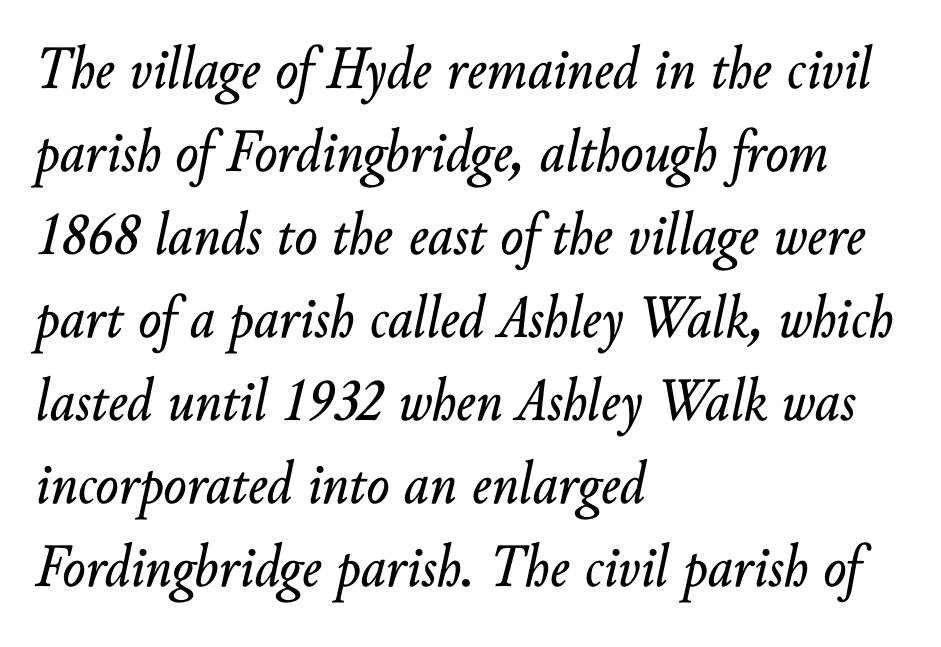
Q: Is the text italic (slanted)? A: Yes, it leans right by about 10 degrees.
Q: Is the text underlined? A: No.
Q: How is the paragraph aligned? A: Left-aligned.
Q: Is the spacing between letters normal or unusually wide? A: Normal.
Q: Is the spacing between lines tight, normal or loose? A: Normal.
Q: Width (condensed, normal, or wide)? A: Normal.
Q: Stroke contrast? A: Low.
Q: x-height? A: Small.
Q: Monospaced? A: No.
